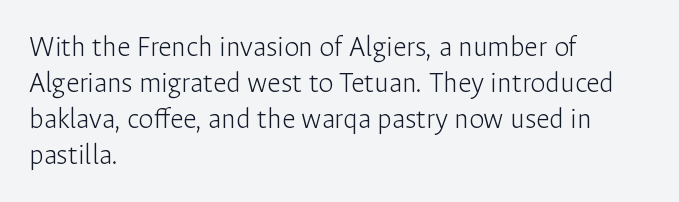
Q: Is the text bold? A: No.
Q: Is the text italic (slanted)? A: No, it is upright.
Q: Is the typeface a serif or a sans-serif typeface? A: Sans-serif.
Q: Is the text underlined? A: No.
Q: How is the paragraph aligned? A: Left-aligned.
Q: Is the spacing between letters normal or unusually wide? A: Normal.
Q: Width (condensed, normal, or wide)? A: Normal.
Q: Stroke contrast? A: Low.
Q: x-height? A: Medium.
Q: Monospaced? A: No.
